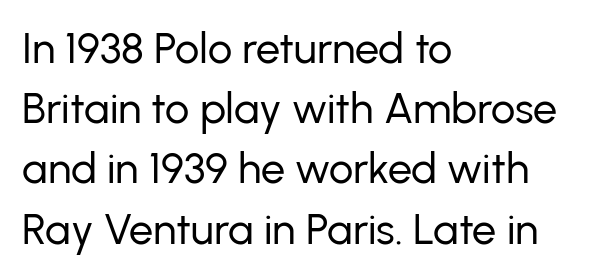
{"serif": "no", "italic": "no", "bold": "no", "weight": "regular", "width": "normal", "stroke_contrast": "low", "x_height": "medium", "monospaced": "no", "underline": "no", "align": "left", "line_spacing": "normal", "line_spacing_ratio": 1.4, "letter_spacing": "normal", "letter_spacing_em": 0.0, "glyph_px": 43}
